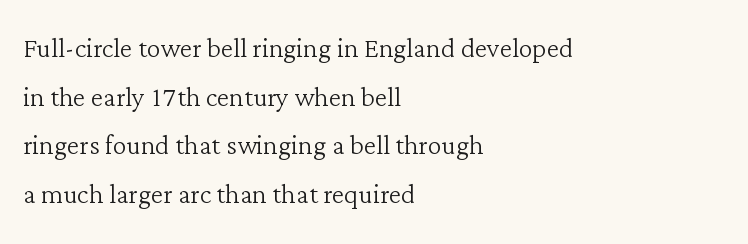
{"serif": "yes", "italic": "no", "bold": "no", "weight": "light", "width": "normal", "stroke_contrast": "low", "x_height": "medium", "monospaced": "no", "underline": "no", "align": "left", "line_spacing": "normal", "line_spacing_ratio": 1.39, "letter_spacing": "normal", "letter_spacing_em": 0.0, "glyph_px": 35}
